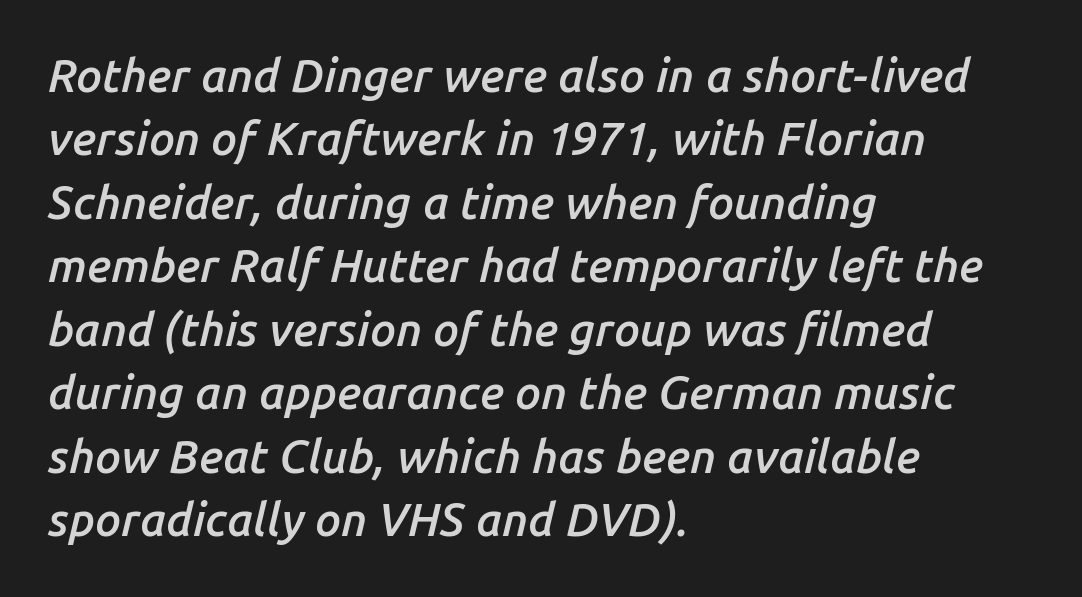
Q: Is the text bold? A: Semi-bold.
Q: Is the text italic (slanted)? A: Yes, it leans right by about 14 degrees.
Q: Is the text underlined? A: No.
Q: How is the paragraph aligned? A: Left-aligned.
Q: Is the spacing between letters normal or unusually wide? A: Normal.
Q: Is the spacing between lines tight, normal or loose? A: Normal.
Q: Width (condensed, normal, or wide)? A: Normal.
Q: Stroke contrast? A: Low.
Q: x-height? A: Medium.
Q: Monospaced? A: No.
